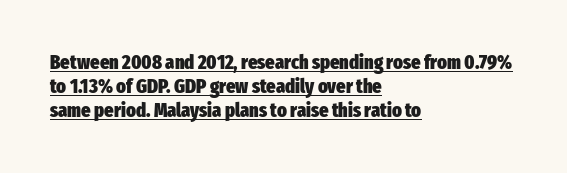
The lettering holds an erect, upright posture throughout. The paragraph has a hard left edge and a soft right edge. The font is running at its bold setting. A rule runs beneath these lines of type. The line texture is even and compact thanks to regular tracking.
